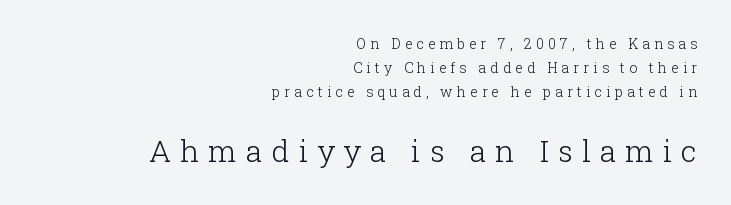
{"serif": "yes", "italic": "no", "bold": "no", "weight": "light", "width": "normal", "stroke_contrast": "low", "x_height": "medium", "monospaced": "no", "underline": "no", "align": "right", "line_spacing_ratio": 1.71, "letter_spacing": "wide", "letter_spacing_em": 0.3, "larger_block": "second", "size_ratio": 2.14, "glyph_px": 30}
